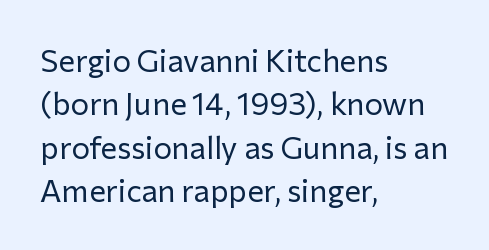
Q: Is the text bold? A: No.
Q: Is the text italic (slanted)? A: No, it is upright.
Q: Is the typeface a serif or a sans-serif typeface? A: Sans-serif.
Q: Is the text underlined? A: No.
Q: How is the paragraph aligned? A: Left-aligned.
Q: Is the spacing between letters normal or unusually wide? A: Normal.
Q: Is the spacing between lines tight, normal or loose? A: Normal.
Q: Width (condensed, normal, or wide)? A: Normal.
Q: Stroke contrast? A: Low.
Q: x-height? A: Medium.
Q: Monospaced? A: No.
